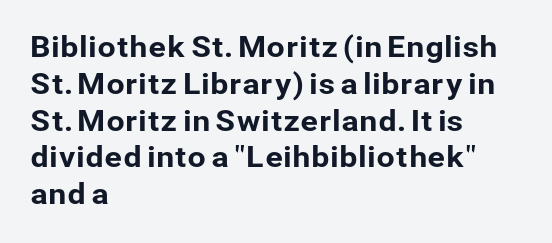
{"serif": "no", "italic": "no", "width": "normal", "stroke_contrast": "low", "x_height": "medium", "monospaced": "no", "underline": "no", "align": "left", "line_spacing": "normal", "line_spacing_ratio": 1.27, "letter_spacing": "normal", "letter_spacing_em": 0.0, "glyph_px": 29}
